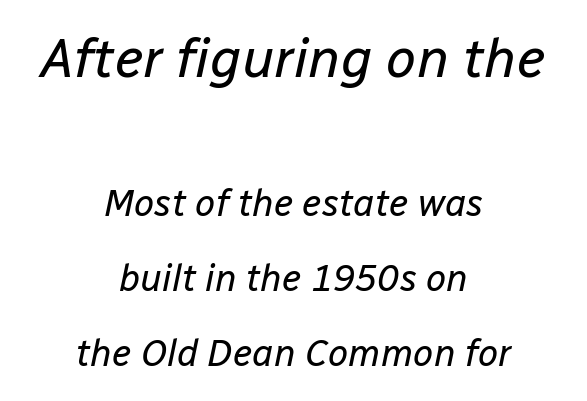
The image shows 55 px regular-weight type, italic (leaning right); set centered, loose line spacing (2.03x), normal letter spacing, not underlined; the first (top) block is 1.49x larger; low stroke contrast and a medium x-height.
